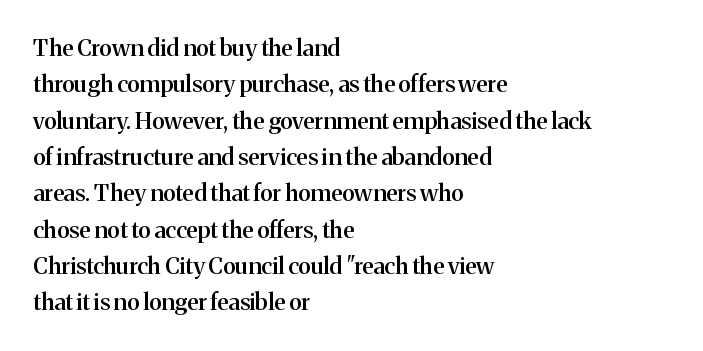
Q: Is the text bold? A: Semi-bold.
Q: Is the text italic (slanted)? A: No, it is upright.
Q: Is the text underlined? A: No.
Q: How is the paragraph aligned? A: Left-aligned.
Q: Is the spacing between letters normal or unusually wide? A: Normal.
Q: Is the spacing between lines tight, normal or loose? A: Normal.
